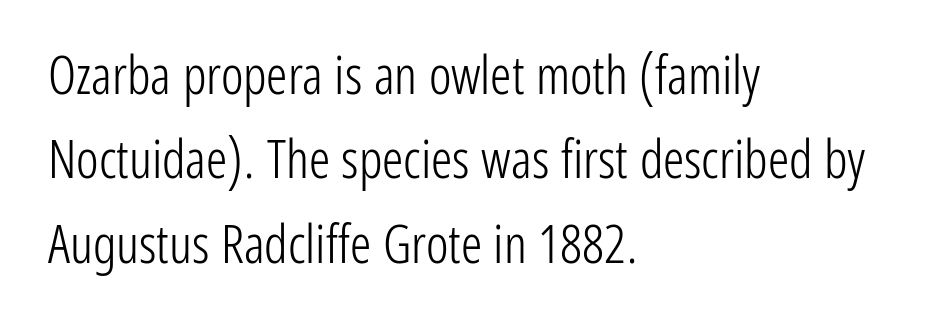
The image shows 53 px light, condensed sans-serif type, upright; set left-aligned, normal line spacing (1.59x), normal letter spacing, not underlined; low stroke contrast and a medium x-height.
